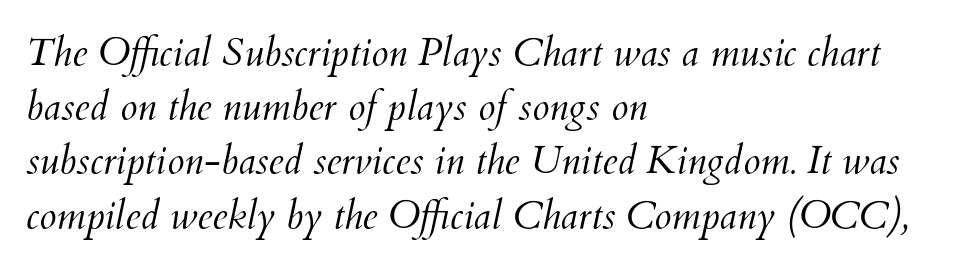
{"italic": "yes", "lean": "right", "slant_degrees": 12, "bold": "no", "weight": "light", "width": "normal", "stroke_contrast": "medium", "x_height": "small", "monospaced": "no", "underline": "no", "align": "left", "line_spacing": "normal", "line_spacing_ratio": 1.39, "letter_spacing": "normal", "letter_spacing_em": 0.0, "glyph_px": 39}
